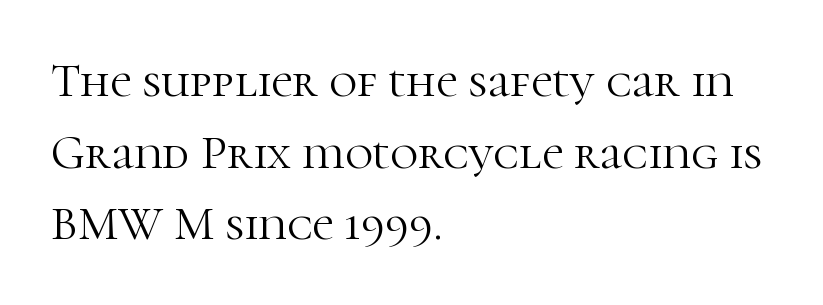
{"serif": "yes", "italic": "no", "bold": "no", "weight": "light", "width": "normal", "stroke_contrast": "high", "x_height": "medium", "monospaced": "no", "underline": "no", "align": "left", "line_spacing": "normal", "line_spacing_ratio": 1.49, "letter_spacing": "normal", "letter_spacing_em": 0.0, "glyph_px": 48}
